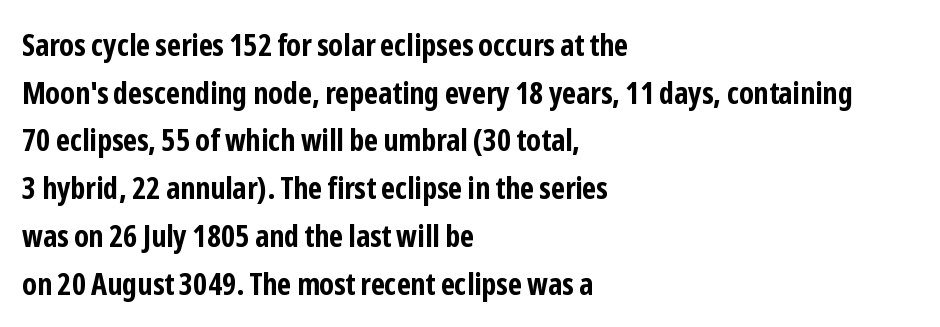
The image shows 31 px bold, condensed sans-serif type, upright; set left-aligned, normal line spacing (1.54x), normal letter spacing, not underlined; low stroke contrast and a medium x-height.
